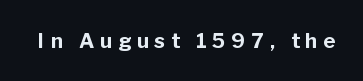
Characters follow at a spacing far wider than the type designer built in. The letters stand straight up with perfectly vertical stems. The zone under the glyphs is completely vacant. Weight: bold.
